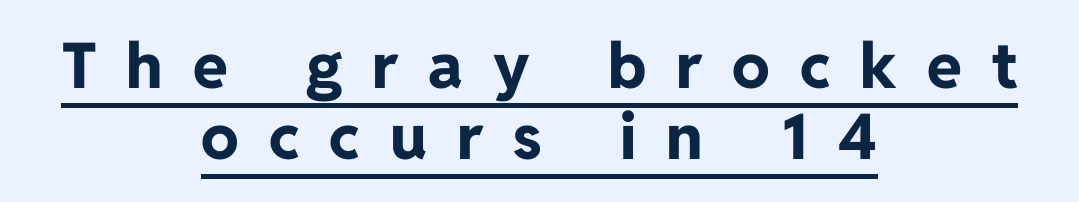
{"serif": "no", "italic": "no", "bold": "yes", "weight": "bold", "width": "normal", "stroke_contrast": "low", "x_height": "medium", "monospaced": "no", "underline": "yes", "align": "center", "line_spacing": "tight", "line_spacing_ratio": 1.12, "letter_spacing": "wide", "letter_spacing_em": 0.48, "glyph_px": 63}
